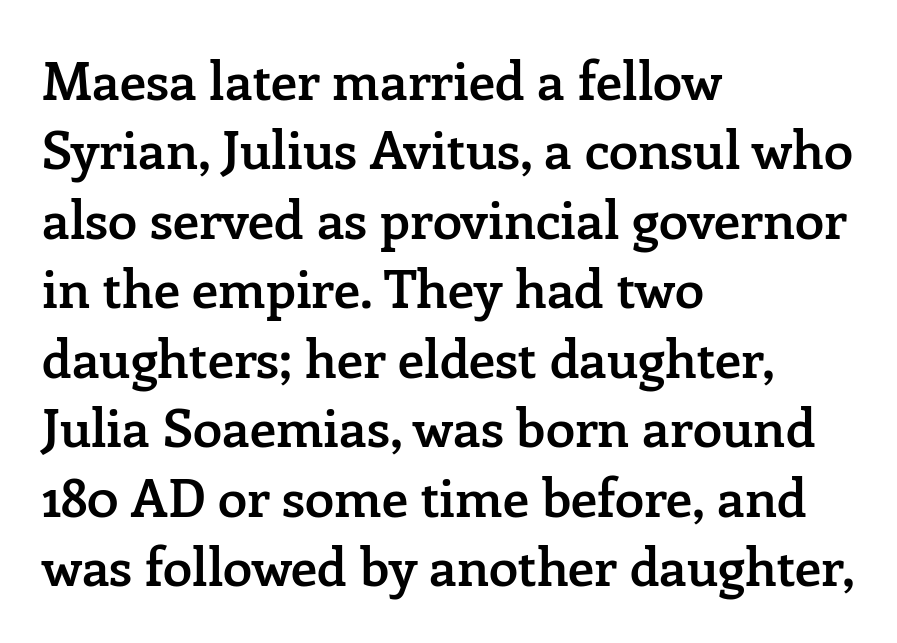
Q: Is the text bold? A: Semi-bold.
Q: Is the text italic (slanted)? A: No, it is upright.
Q: Is the typeface a serif or a sans-serif typeface? A: Serif.
Q: Is the text underlined? A: No.
Q: How is the paragraph aligned? A: Left-aligned.
Q: Is the spacing between letters normal or unusually wide? A: Normal.
Q: Is the spacing between lines tight, normal or loose? A: Normal.
Q: Width (condensed, normal, or wide)? A: Normal.
Q: Stroke contrast? A: Low.
Q: x-height? A: Medium.
Q: Monospaced? A: No.
